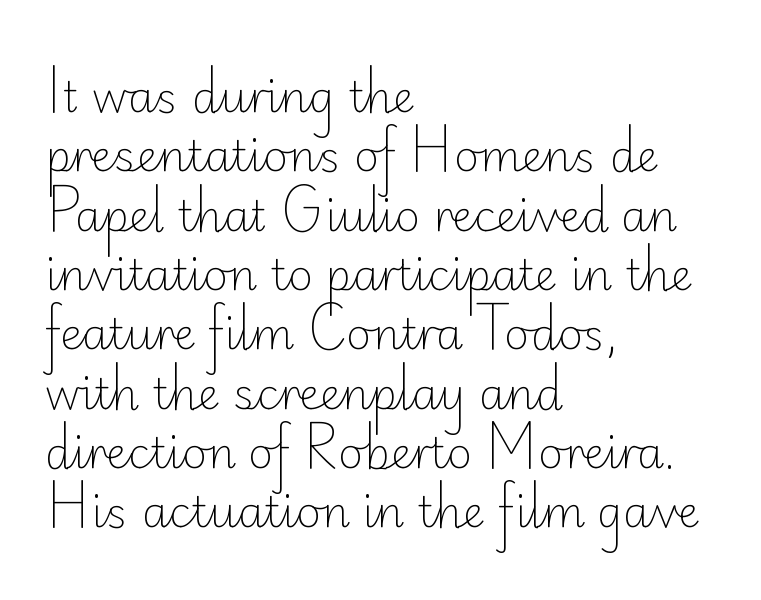
The image shows 43 px light sans-serif type, upright; set left-aligned, normal line spacing (1.38x), normal letter spacing, not underlined; low stroke contrast and a small x-height.
